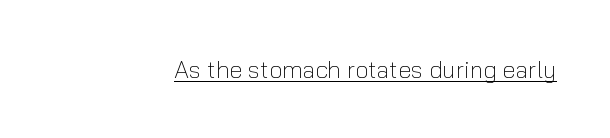
{"italic": "no", "bold": "no", "underline": "yes", "letter_spacing": "normal", "letter_spacing_em": 0.0, "glyph_px": 24}
